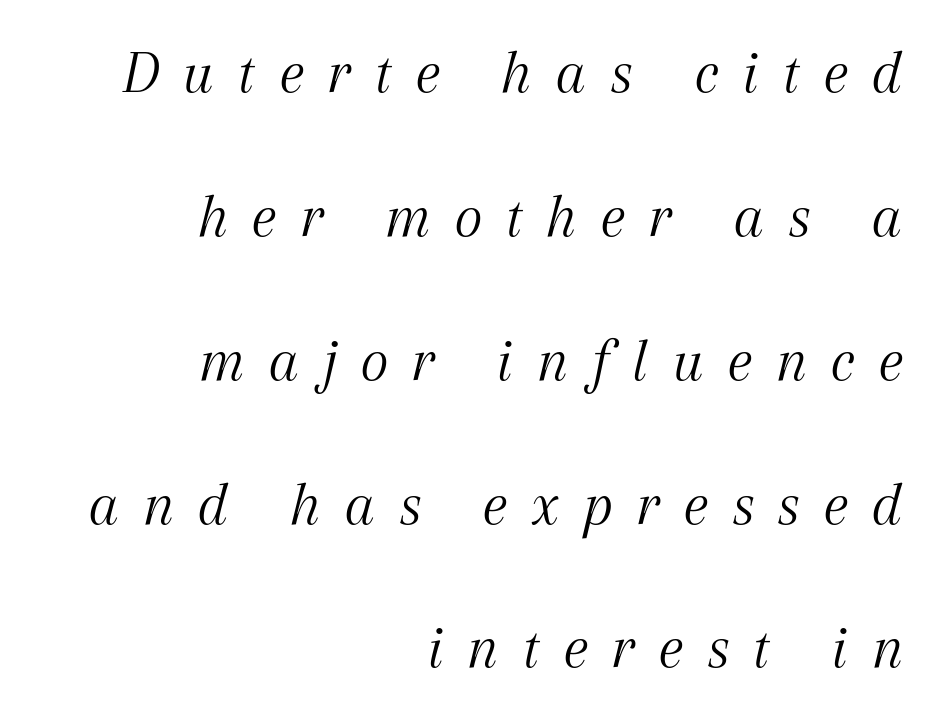
Q: Is the text bold? A: No.
Q: Is the text italic (slanted)? A: Yes, it leans right by about 12 degrees.
Q: Is the typeface a serif or a sans-serif typeface? A: Serif.
Q: Is the text underlined? A: No.
Q: How is the paragraph aligned? A: Right-aligned.
Q: Is the spacing between letters normal or unusually wide? A: Unusually wide.
Q: Is the spacing between lines tight, normal or loose? A: Loose.
Q: Width (condensed, normal, or wide)? A: Normal.
Q: Stroke contrast? A: Medium.
Q: x-height? A: Medium.
Q: Monospaced? A: No.
